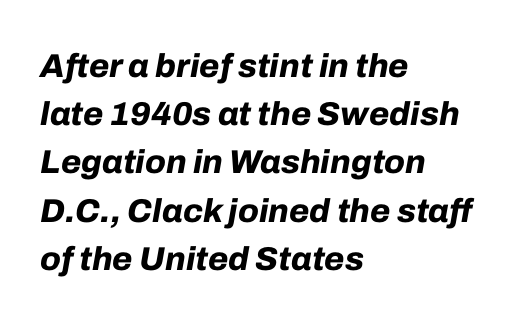
The image shows 33 px bold type, italic (leaning right); set left-aligned, normal line spacing (1.46x), normal letter spacing, not underlined; low stroke contrast and a medium x-height.
